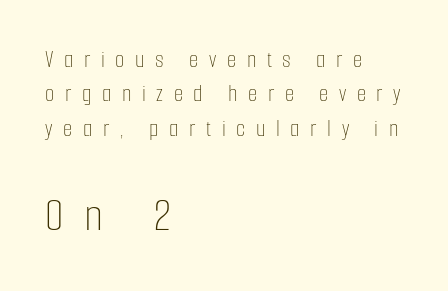
The lettering stays uniformly vertical, giving the passage a roman look. The type is letterspaced generously, with wide tracking. Short and long lines alike share a common starting point at left. Rule under the text: the space is simply empty.
